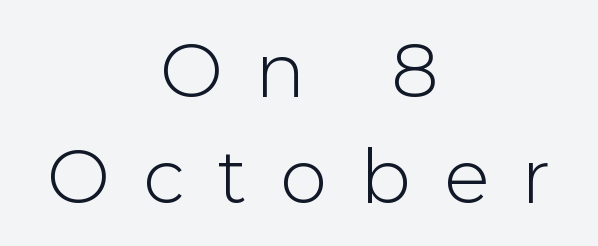
The strokes are not fattened; the text isn't bold. Does the type have serifs? No, each stem ends abruptly. The compositor balanced each line on the midline. A bare baseline throughout the passage. This sample has the flowing, uneven cadence of proportional lettering. Does extra space separate the letters? Yes, quite a lot of it.
